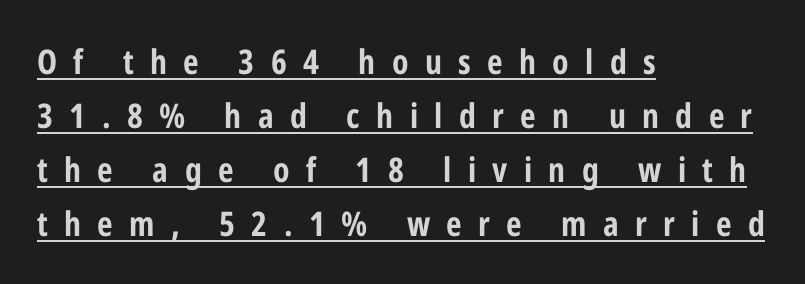
Q: Is the text bold? A: Yes.
Q: Is the text italic (slanted)? A: No, it is upright.
Q: Is the typeface a serif or a sans-serif typeface? A: Sans-serif.
Q: Is the text underlined? A: Yes.
Q: How is the paragraph aligned? A: Left-aligned.
Q: Is the spacing between letters normal or unusually wide? A: Unusually wide.
Q: Is the spacing between lines tight, normal or loose? A: Normal.
Q: Width (condensed, normal, or wide)? A: Condensed.
Q: Stroke contrast? A: Low.
Q: x-height? A: Medium.
Q: Monospaced? A: No.
